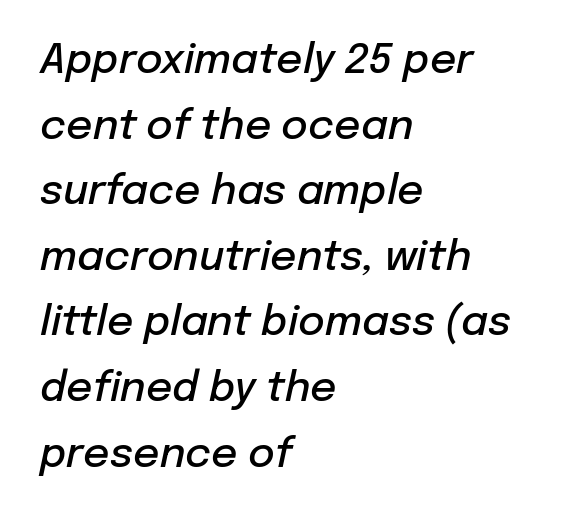
{"italic": "yes", "lean": "right", "slant_degrees": 12, "bold": "semi", "weight": "semibold", "width": "normal", "stroke_contrast": "low", "x_height": "medium", "monospaced": "no", "underline": "no", "align": "left", "line_spacing": "normal", "line_spacing_ratio": 1.6, "letter_spacing": "normal", "letter_spacing_em": 0.0, "glyph_px": 41}
